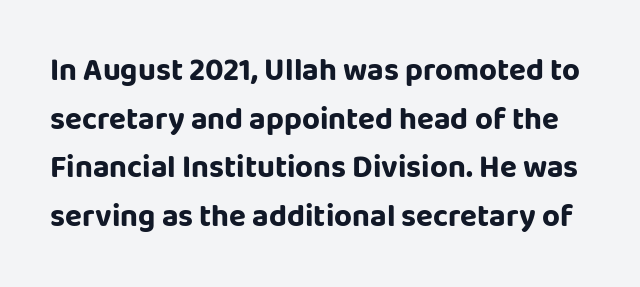
The image shows 31 px sans-serif type, upright; set normal line spacing (1.57x), normal letter spacing, not underlined; low stroke contrast and a large x-height.
